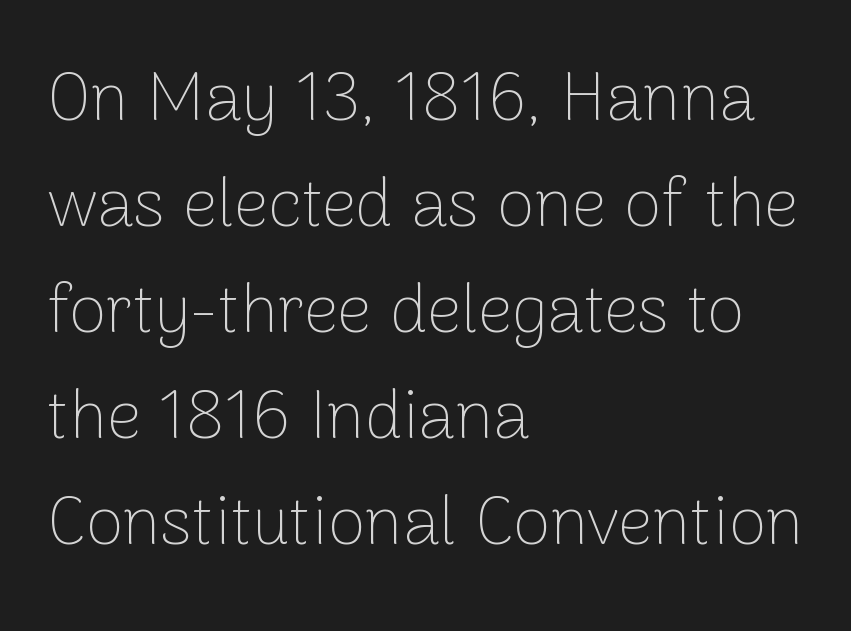
{"serif": "no", "italic": "no", "bold": "no", "weight": "thin", "width": "normal", "stroke_contrast": "low", "x_height": "medium", "monospaced": "no", "underline": "no", "align": "left", "line_spacing": "normal", "line_spacing_ratio": 1.56, "letter_spacing": "normal", "letter_spacing_em": 0.0, "glyph_px": 68}
